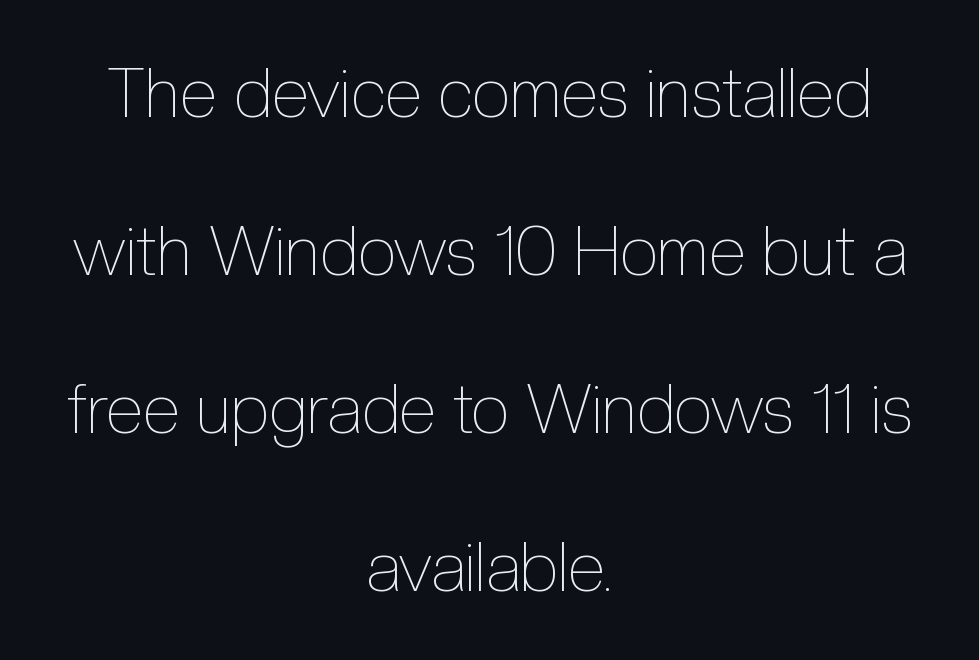
Does the lettering tilt? It doesn't — this is upright. The strip under each line holds only bare page. Spacing verdict: proportional, widths tailored to each character. Short note: letters normally spaced. No chunkiness to these letters — they're not bold. Students, observe: this is what heavily led, spacious text looks like.
